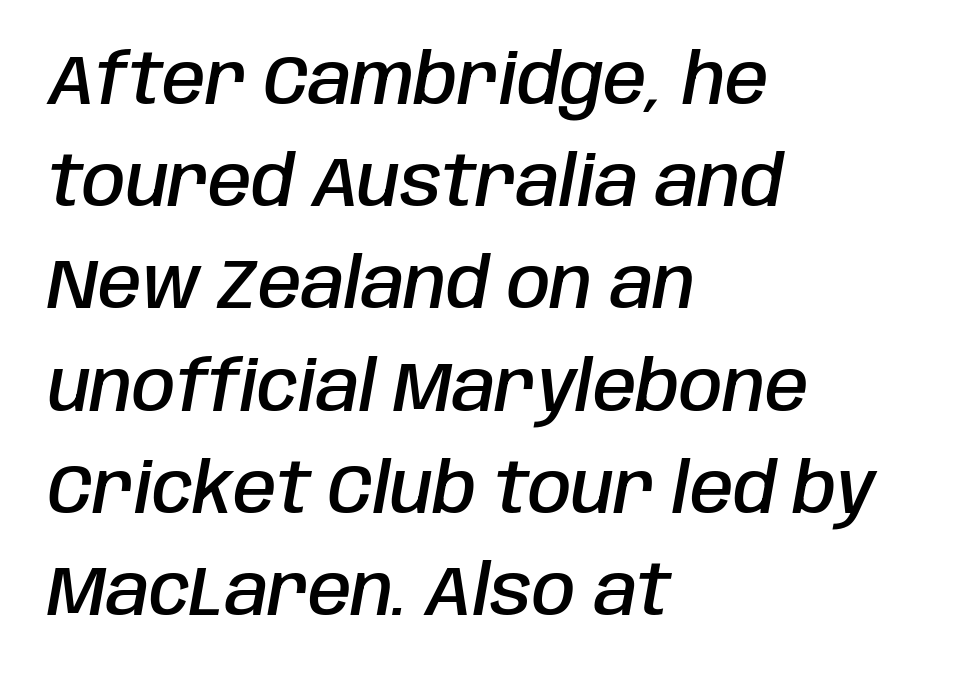
The lines in this sample share a left origin and differ only in where they stop. Each letter keeps its own natural width here, so spacing adapts to shape. The passage shown leans; its letterforms are oblique. Is there much room between lines? A standard amount, neither cramped nor airy.
